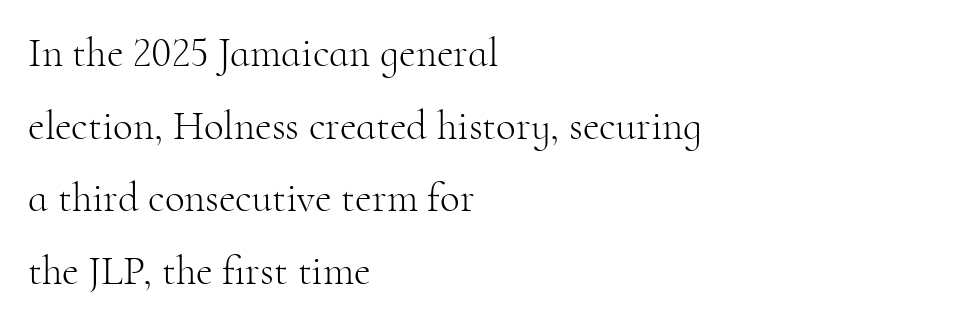
Q: Is the text bold? A: No.
Q: Is the text italic (slanted)? A: No, it is upright.
Q: Is the typeface a serif or a sans-serif typeface? A: Serif.
Q: Is the text underlined? A: No.
Q: How is the paragraph aligned? A: Left-aligned.
Q: Is the spacing between letters normal or unusually wide? A: Normal.
Q: Width (condensed, normal, or wide)? A: Normal.
Q: Stroke contrast? A: High.
Q: x-height? A: Small.
Q: Monospaced? A: No.
